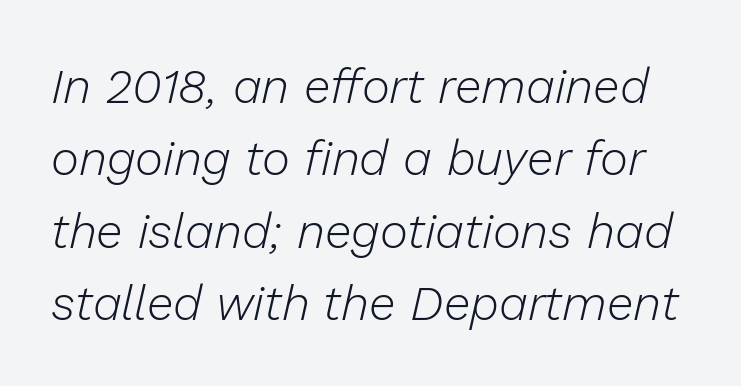
The image shows 48 px light type, italic (leaning right); set normal line spacing (1.51x), normal letter spacing, not underlined; low stroke contrast and a medium x-height.
